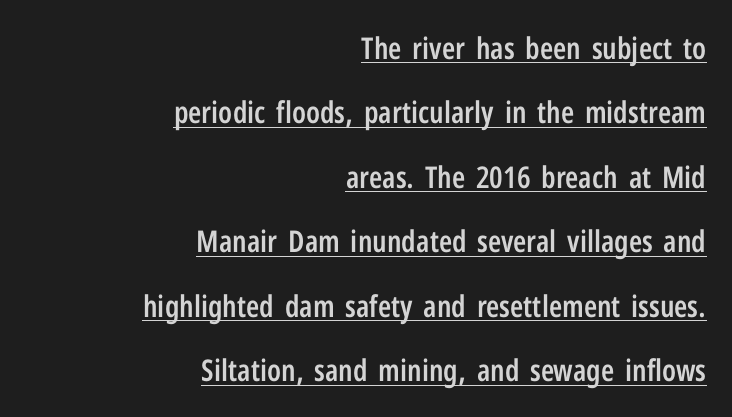
Nobody touched the tracking dial on this one. Decoration check: the copy is underlined. Looks like regular typesetting: each glyph gets only the width it needs. Students, this is semibold: more ink than regular, less than bold.
